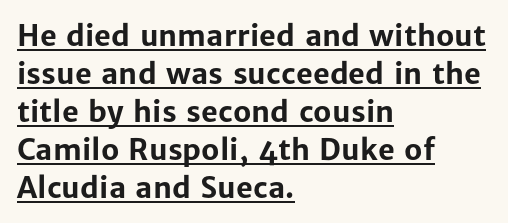
The image shows 29 px bold sans-serif type, upright; set left-aligned, normal line spacing (1.31x), normal letter spacing, underlined; low stroke contrast and a medium x-height.
